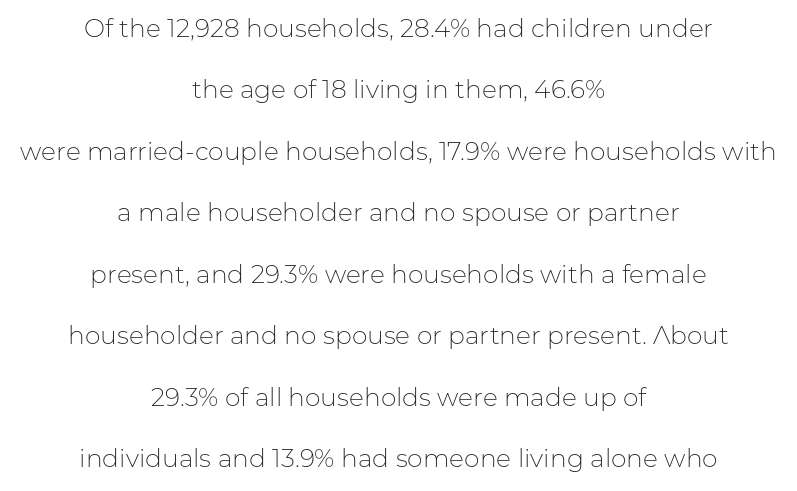
Q: Is the text bold? A: No.
Q: Is the text italic (slanted)? A: No, it is upright.
Q: Is the text underlined? A: No.
Q: How is the paragraph aligned? A: Centered.
Q: Is the spacing between letters normal or unusually wide? A: Normal.
Q: Is the spacing between lines tight, normal or loose? A: Loose.
